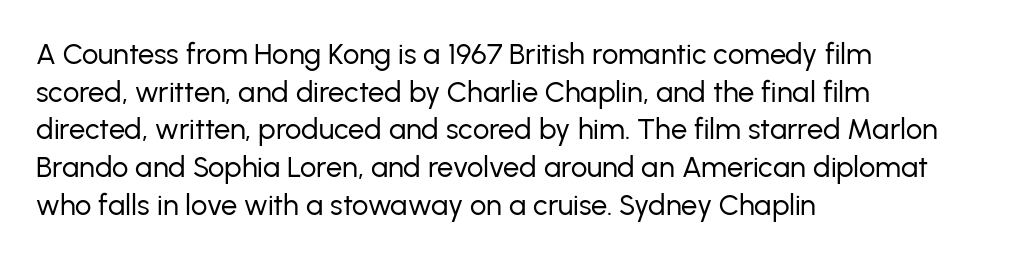
Q: Is the text bold? A: No.
Q: Is the text italic (slanted)? A: No, it is upright.
Q: Is the typeface a serif or a sans-serif typeface? A: Sans-serif.
Q: Is the text underlined? A: No.
Q: How is the paragraph aligned? A: Left-aligned.
Q: Is the spacing between letters normal or unusually wide? A: Normal.
Q: Is the spacing between lines tight, normal or loose? A: Normal.
Q: Width (condensed, normal, or wide)? A: Normal.
Q: Stroke contrast? A: Low.
Q: x-height? A: Medium.
Q: Monospaced? A: No.
